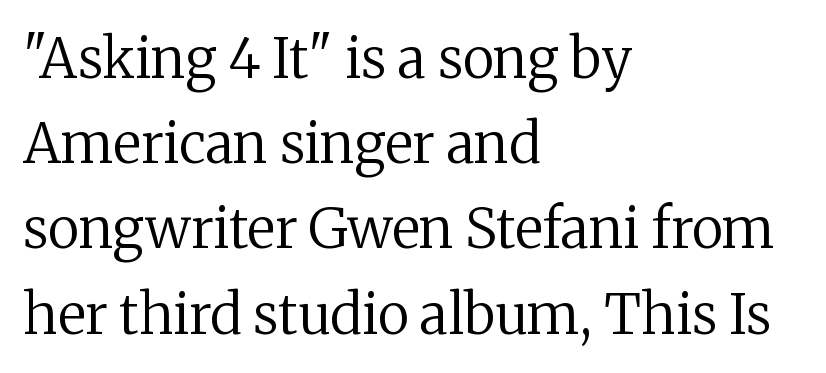
The image shows 55 px regular-weight serif type, upright; set left-aligned, normal line spacing (1.55x), normal letter spacing, not underlined; medium stroke contrast and a medium x-height.
